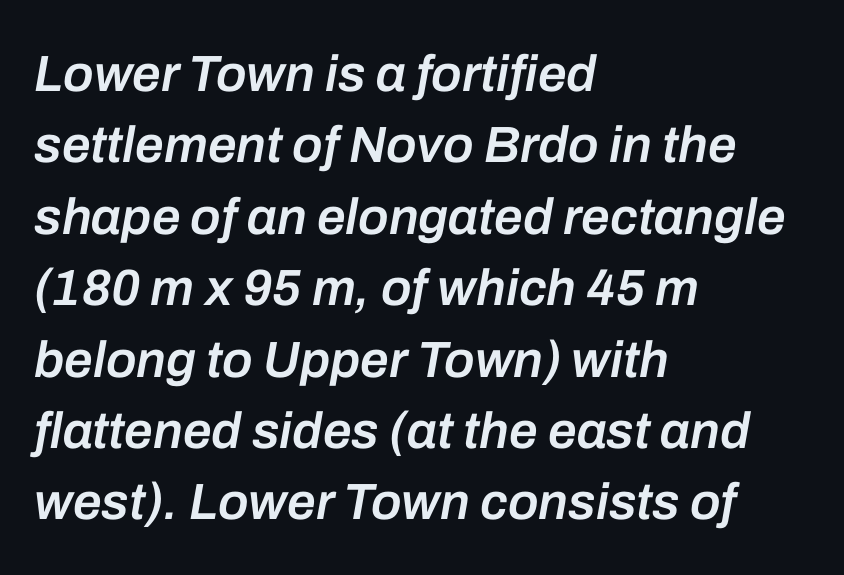
{"italic": "yes", "lean": "right", "slant_degrees": 10, "bold": "semi", "weight": "semibold", "width": "normal", "stroke_contrast": "low", "x_height": "medium", "monospaced": "no", "underline": "no", "align": "left", "line_spacing": "normal", "line_spacing_ratio": 1.4, "letter_spacing": "normal", "letter_spacing_em": 0.0, "glyph_px": 51}
